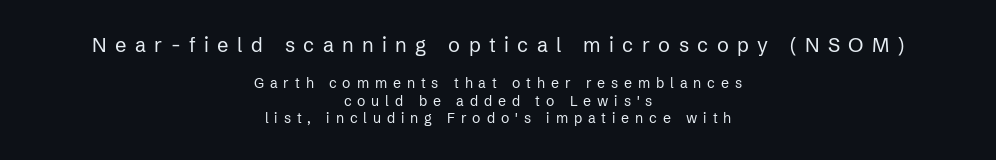
The image shows 20 px text type, upright; set centered, normal line spacing (1.28x), unusually wide letter spacing (+0.42 em), not underlined; the first (top) block is 1.43x larger.
